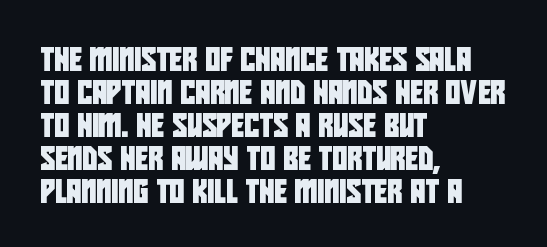
A clean baseline with only descenders dipping below it. This sample is left-justified, so line endings fall wherever the words run out. Leading matches the norm, producing a regular column. A typesetter would call this zero additional tracking.
